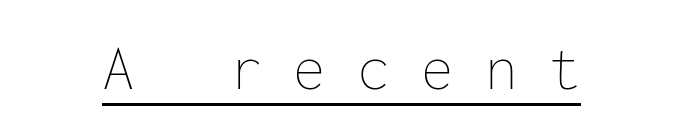
The image shows 65 px thin type, upright, monospaced; set unusually wide letter spacing (+0.48 em), underlined; low stroke contrast and a medium x-height.
